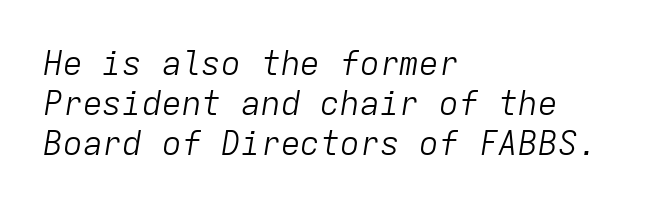
The image shows 33 px light type, italic (leaning right), monospaced; set left-aligned, line spacing 1.21x, normal letter spacing, not underlined; low stroke contrast and a medium x-height.
